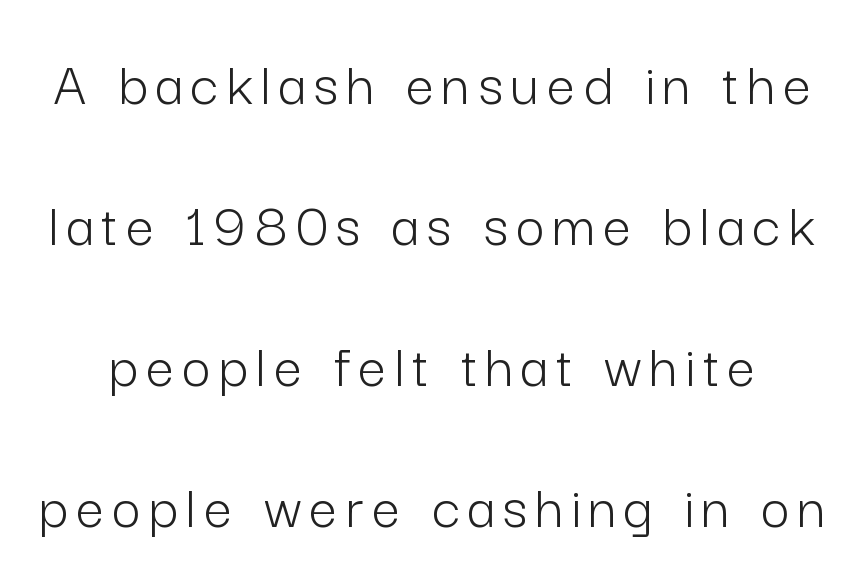
Q: Is the text bold? A: No.
Q: Is the text italic (slanted)? A: No, it is upright.
Q: Is the typeface a serif or a sans-serif typeface? A: Sans-serif.
Q: Is the text underlined? A: No.
Q: Is the spacing between lines tight, normal or loose? A: Loose.
Q: Width (condensed, normal, or wide)? A: Normal.
Q: Stroke contrast? A: Low.
Q: x-height? A: Medium.
Q: Monospaced? A: No.
